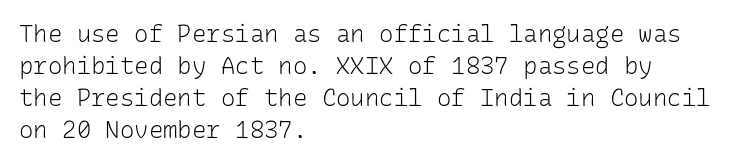
A bare baseline throughout the passage. Does the lettering tilt? It doesn't — this is upright. Leftover space on each line is placed entirely after the last word. Regarding leading, the lines here are spaced in the standard way. Inter-character spacing is left at the font's built-in metrics. Compared with a typical body face, this is equally light or lighter still.
